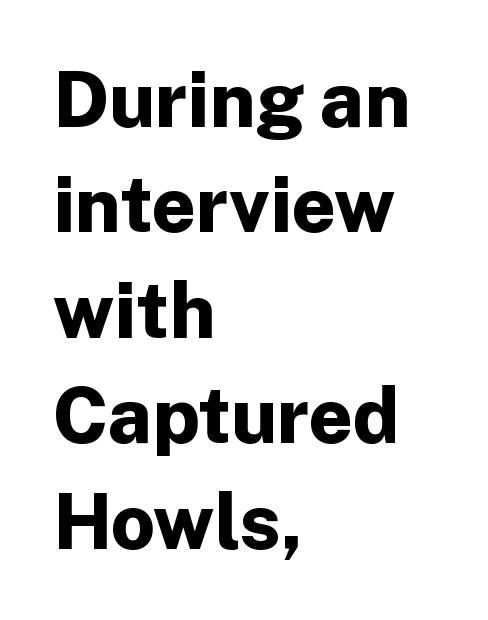
{"serif": "no", "italic": "no", "bold": "yes", "weight": "bold", "width": "normal", "stroke_contrast": "low", "x_height": "medium", "monospaced": "no", "underline": "no", "align": "left", "line_spacing": "normal", "line_spacing_ratio": 1.37, "letter_spacing": "normal", "letter_spacing_em": 0.0, "glyph_px": 77}
